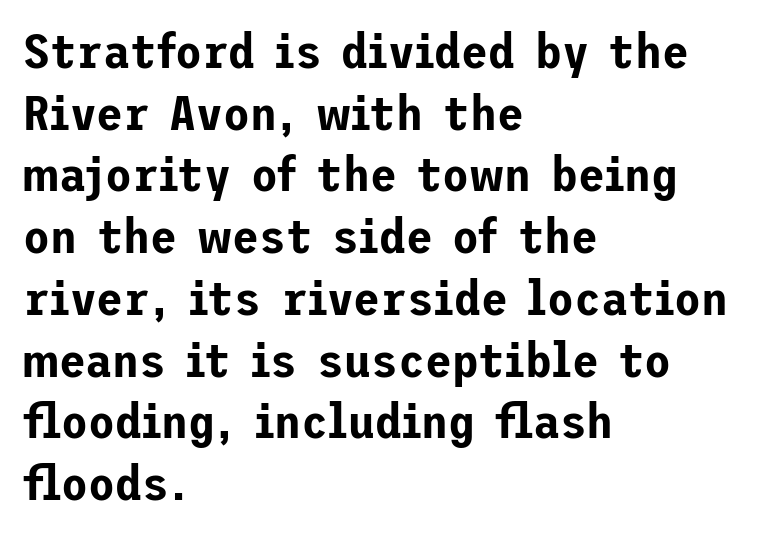
Rule under the text: the space is simply empty. Do the letters lean? They stand straight. Grotesque or geometric, the face here clearly has no serifs. The rendering keeps characters at their native spacing. These lines stack with their left ends in a neat column. The vertical gap from one line to the next is medium.
